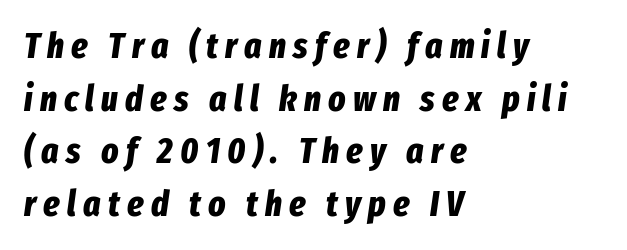
{"italic": "yes", "lean": "right", "slant_degrees": 8, "bold": "yes", "weight": "bold", "width": "condensed", "stroke_contrast": "low", "x_height": "medium", "monospaced": "no", "underline": "no", "align": "left", "line_spacing": "normal", "line_spacing_ratio": 1.46, "letter_spacing": "wide", "letter_spacing_em": 0.2, "glyph_px": 36}
